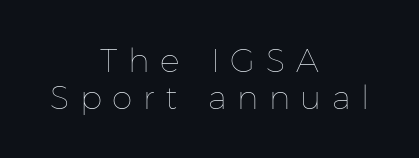
Q: Is the text bold? A: No.
Q: Is the text italic (slanted)? A: No, it is upright.
Q: Is the text underlined? A: No.
Q: How is the paragraph aligned? A: Centered.
Q: Is the spacing between letters normal or unusually wide? A: Unusually wide.
Q: Is the spacing between lines tight, normal or loose? A: Tight.
Q: Width (condensed, normal, or wide)? A: Normal.
Q: Stroke contrast? A: Low.
Q: x-height? A: Medium.
Q: Monospaced? A: No.
